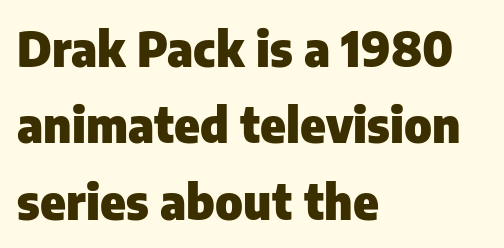
The image shows 48 px heavy sans-serif type, upright; set left-aligned, normal line spacing (1.59x), normal letter spacing, not underlined; low stroke contrast and a medium x-height.
